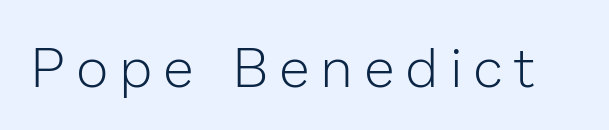
Q: Is the text bold? A: No.
Q: Is the text italic (slanted)? A: No, it is upright.
Q: Is the typeface a serif or a sans-serif typeface? A: Sans-serif.
Q: Is the text underlined? A: No.
Q: Is the spacing between letters normal or unusually wide? A: Unusually wide.
Q: Width (condensed, normal, or wide)? A: Normal.
Q: Stroke contrast? A: Low.
Q: x-height? A: Medium.
Q: Monospaced? A: No.
